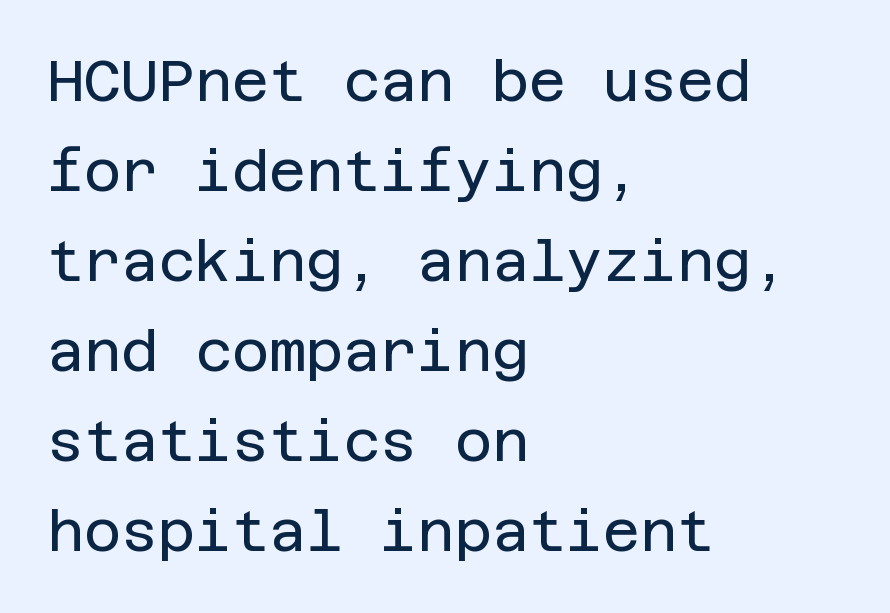
Each line starts at the same left margin while the right side varies. Weight: regular or lighter. This is the regular roman posture of the typeface. This sample keeps an unexceptional amount of space between lines. Type style note: lacks serifs. No word sits above an underline.
